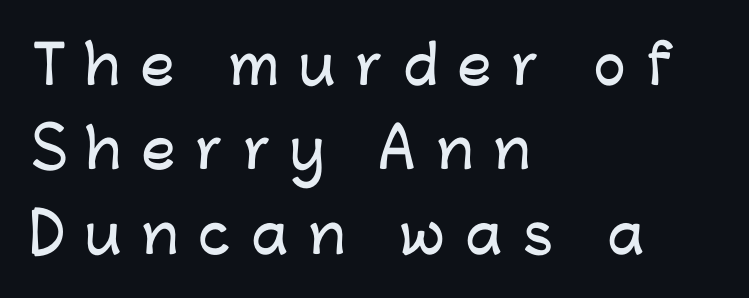
The image shows 53 px sans-serif type, upright; set left-aligned, normal line spacing (1.59x), unusually wide letter spacing (+0.39 em), not underlined; low stroke contrast and a medium x-height.
